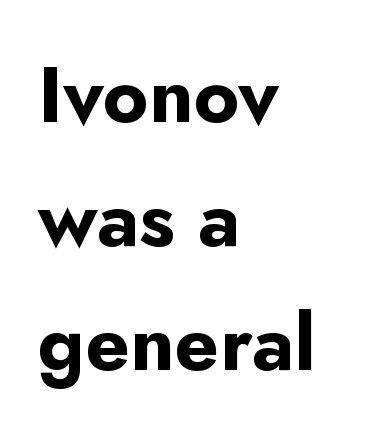
The image shows 78 px bold sans-serif type, upright; set left-aligned, normal line spacing (1.59x), normal letter spacing, not underlined; low stroke contrast and a small x-height.
